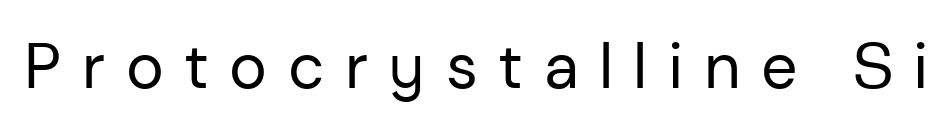
{"serif": "no", "italic": "no", "bold": "no", "weight": "regular", "width": "normal", "stroke_contrast": "low", "x_height": "medium", "monospaced": "no", "underline": "no", "letter_spacing": "wide", "letter_spacing_em": 0.32, "glyph_px": 64}
